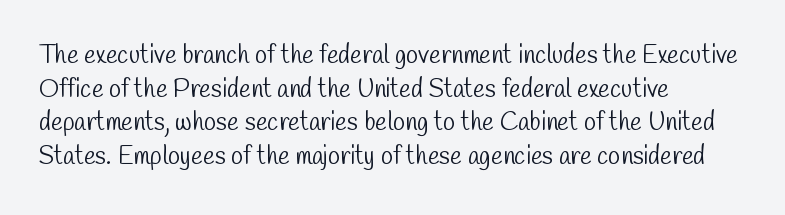
{"bold": "no", "underline": "no", "align": "left", "line_spacing": "normal", "line_spacing_ratio": 1.35, "letter_spacing": "normal", "letter_spacing_em": 0.0, "glyph_px": 25}
